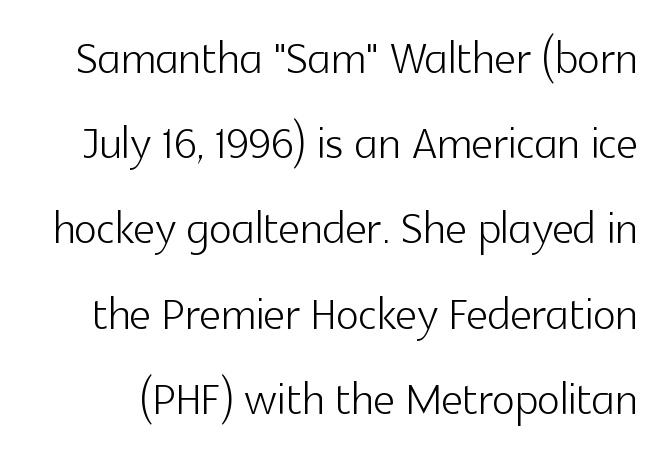
Q: Is the text bold? A: No.
Q: Is the text italic (slanted)? A: No, it is upright.
Q: Is the typeface a serif or a sans-serif typeface? A: Sans-serif.
Q: Is the text underlined? A: No.
Q: Is the spacing between letters normal or unusually wide? A: Normal.
Q: Is the spacing between lines tight, normal or loose? A: Normal.
Q: Width (condensed, normal, or wide)? A: Normal.
Q: x-height? A: Medium.
Q: Monospaced? A: No.
